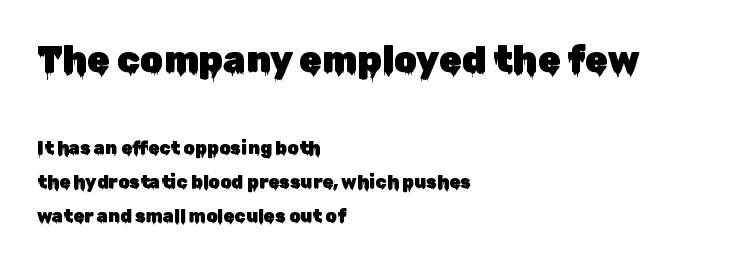
The image shows 37 px sans-serif type, upright; set left-aligned, loose line spacing (1.9x), normal letter spacing, not underlined; the first (top) block is 2.06x larger; low stroke contrast and a medium x-height.
